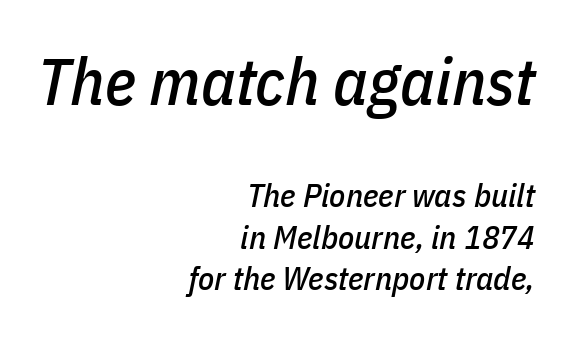
Q: Is the text italic (slanted)? A: Yes, it leans right by about 11 degrees.
Q: Is the text underlined? A: No.
Q: How is the paragraph aligned? A: Right-aligned.
Q: Is the spacing between letters normal or unusually wide? A: Normal.
Q: Is the spacing between lines tight, normal or loose? A: Normal.
Q: Which block of text is set in a larger size, the first (top) or the second (bottom)? A: The first (top) one.
Q: Width (condensed, normal, or wide)? A: Condensed.
Q: Stroke contrast? A: Low.
Q: x-height? A: Medium.
Q: Monospaced? A: No.
